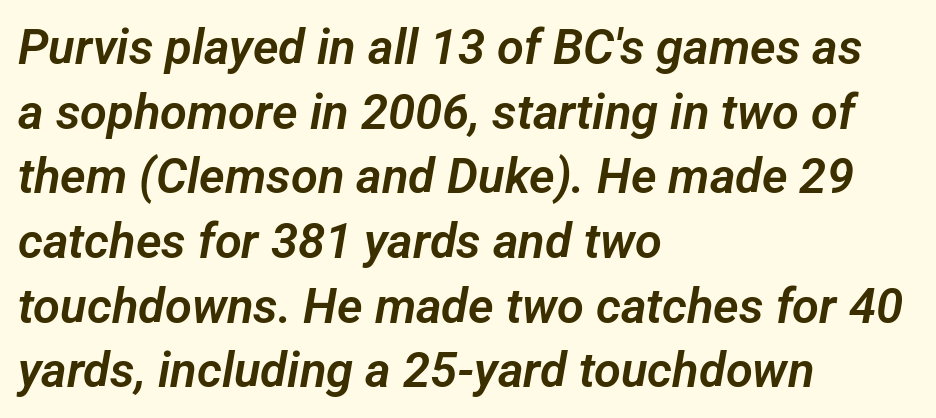
{"serif": "no", "width": "normal", "stroke_contrast": "low", "x_height": "medium", "monospaced": "no", "underline": "no", "align": "left", "line_spacing": "normal", "line_spacing_ratio": 1.32, "letter_spacing": "normal", "letter_spacing_em": 0.0, "glyph_px": 49}
